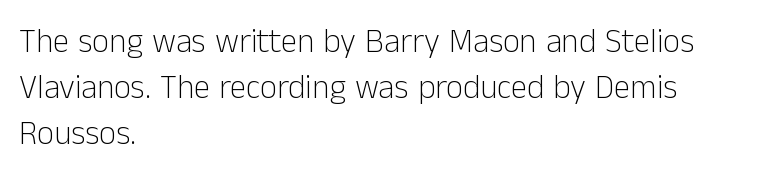
Q: Is the text bold? A: No.
Q: Is the text italic (slanted)? A: No, it is upright.
Q: Is the typeface a serif or a sans-serif typeface? A: Sans-serif.
Q: Is the text underlined? A: No.
Q: How is the paragraph aligned? A: Left-aligned.
Q: Is the spacing between letters normal or unusually wide? A: Normal.
Q: Is the spacing between lines tight, normal or loose? A: Normal.
Q: Width (condensed, normal, or wide)? A: Normal.
Q: Stroke contrast? A: Low.
Q: x-height? A: Medium.
Q: Monospaced? A: No.
